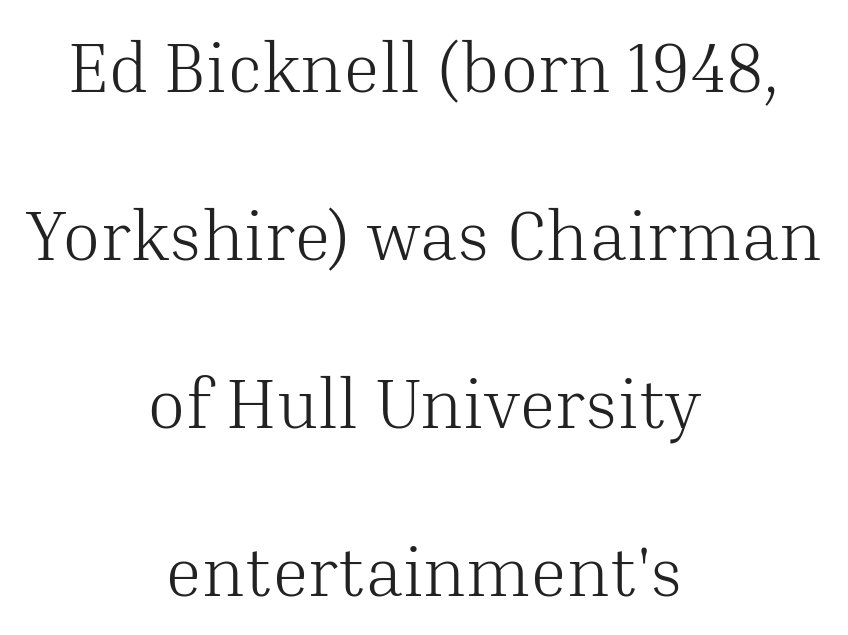
{"serif": "yes", "italic": "no", "bold": "no", "weight": "light", "width": "normal", "stroke_contrast": "medium", "x_height": "medium", "monospaced": "no", "underline": "no", "align": "center", "line_spacing": "loose", "line_spacing_ratio": 2.4, "letter_spacing": "normal", "letter_spacing_em": 0.0, "glyph_px": 70}
